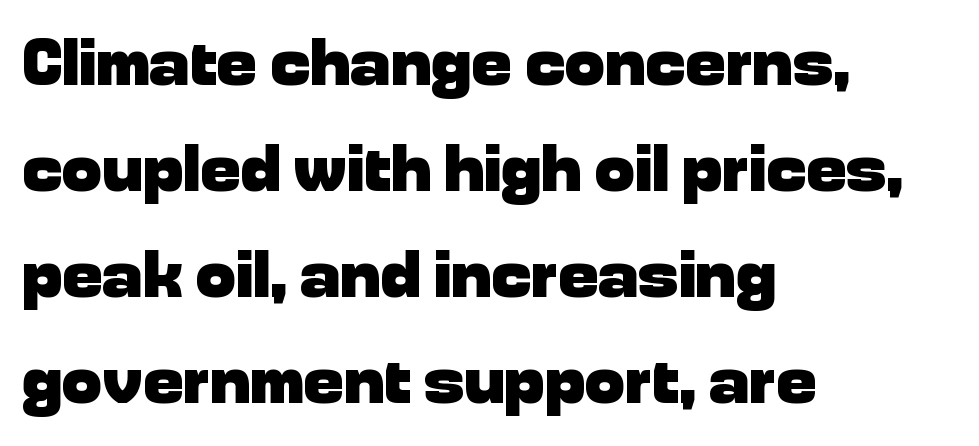
Q: Is the text bold? A: Yes.
Q: Is the text italic (slanted)? A: No, it is upright.
Q: Is the typeface a serif or a sans-serif typeface? A: Sans-serif.
Q: Is the text underlined? A: No.
Q: How is the paragraph aligned? A: Left-aligned.
Q: Is the spacing between letters normal or unusually wide? A: Normal.
Q: Is the spacing between lines tight, normal or loose? A: Normal.
Q: Width (condensed, normal, or wide)? A: Normal.
Q: Stroke contrast? A: Low.
Q: x-height? A: Medium.
Q: Monospaced? A: No.
